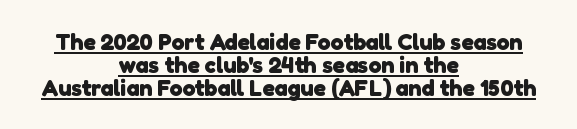
Q: Is the text bold? A: Yes.
Q: Is the text underlined? A: Yes.
Q: How is the paragraph aligned? A: Centered.
Q: Is the spacing between letters normal or unusually wide? A: Normal.
Q: Is the spacing between lines tight, normal or loose? A: Tight.
